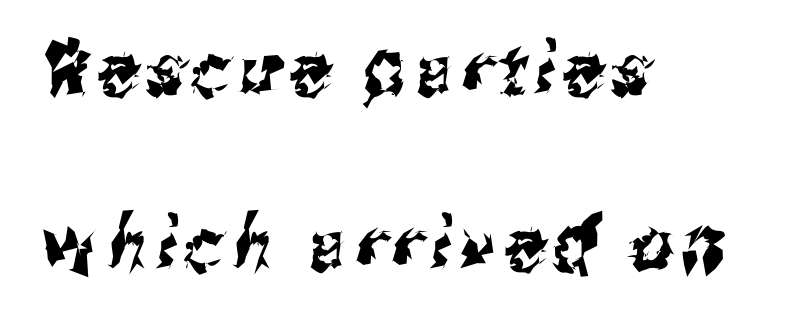
{"serif": "no", "width": "condensed", "stroke_contrast": "medium", "x_height": "medium", "monospaced": "no", "underline": "no", "align": "left", "line_spacing": "loose", "line_spacing_ratio": 2.37, "glyph_px": 74}
